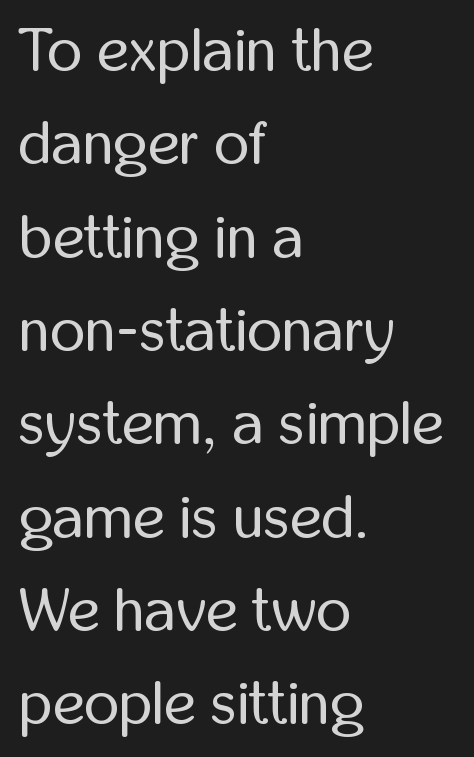
{"serif": "no", "italic": "no", "bold": "no", "weight": "regular", "width": "condensed", "stroke_contrast": "low", "x_height": "medium", "monospaced": "no", "underline": "no", "align": "left", "line_spacing": "normal", "line_spacing_ratio": 1.53, "letter_spacing": "normal", "letter_spacing_em": 0.0, "glyph_px": 61}
